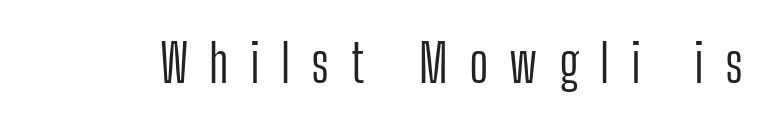
The image shows 53 px light, condensed sans-serif type, upright; set unusually wide letter spacing (+0.4 em), not underlined; low stroke contrast and a medium x-height.
